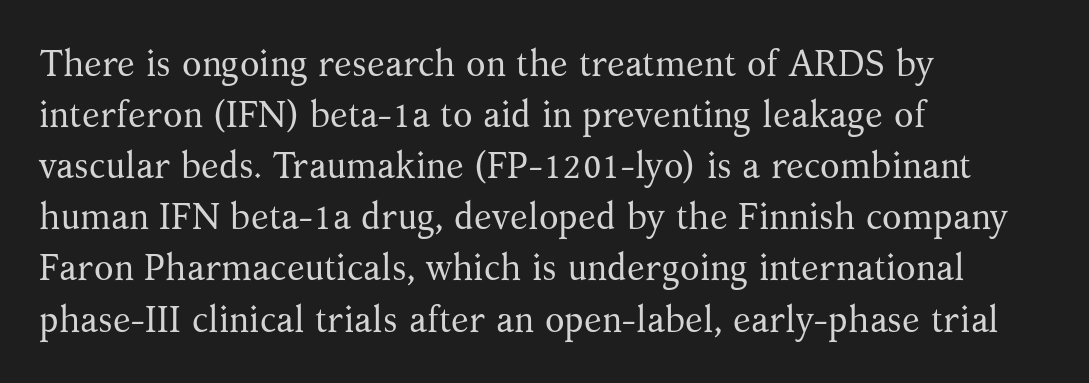
The image shows 36 px regular-weight serif type, upright; set left-aligned, normal line spacing (1.42x), normal letter spacing, not underlined; medium stroke contrast and a medium x-height.
